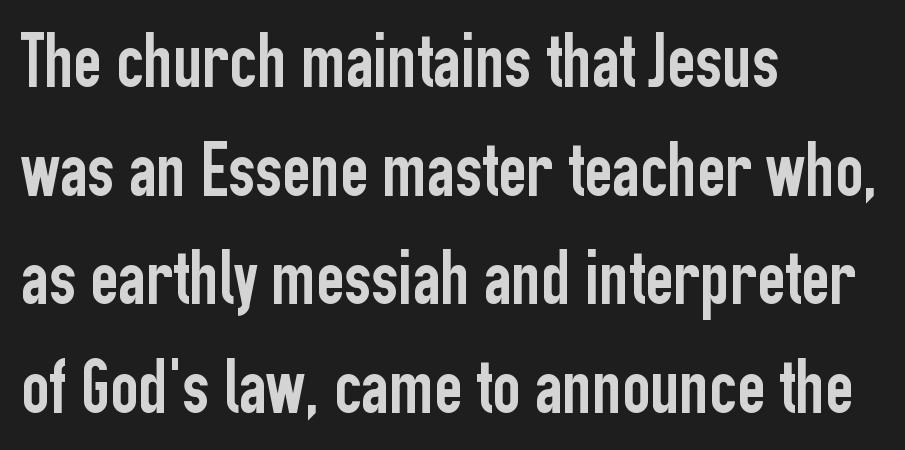
Q: Is the text italic (slanted)? A: No, it is upright.
Q: Is the typeface a serif or a sans-serif typeface? A: Sans-serif.
Q: Is the text underlined? A: No.
Q: How is the paragraph aligned? A: Left-aligned.
Q: Is the spacing between letters normal or unusually wide? A: Normal.
Q: Is the spacing between lines tight, normal or loose? A: Normal.
Q: Width (condensed, normal, or wide)? A: Condensed.
Q: Stroke contrast? A: Low.
Q: x-height? A: Medium.
Q: Monospaced? A: No.
